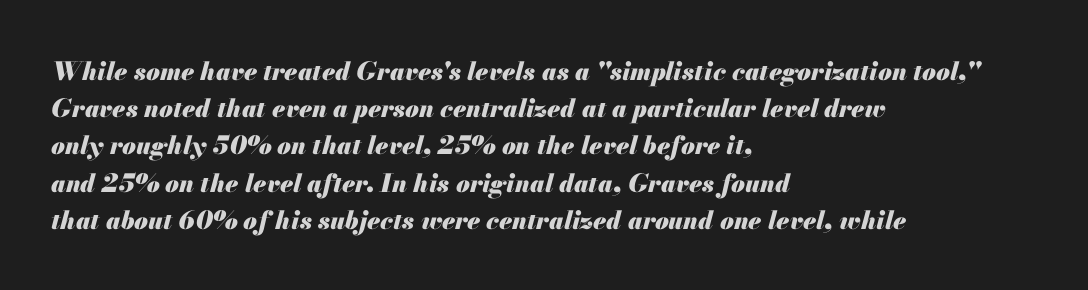
Q: Is the text bold? A: Yes.
Q: Is the text italic (slanted)? A: Yes, it leans right by about 13 degrees.
Q: Is the text underlined? A: No.
Q: How is the paragraph aligned? A: Left-aligned.
Q: Is the spacing between letters normal or unusually wide? A: Normal.
Q: Is the spacing between lines tight, normal or loose? A: Normal.
